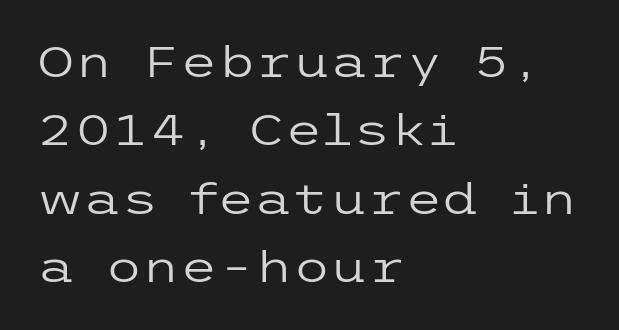
Style check: upright. These lines are set flush left with a ragged right edge. Words appear dense and cohesive because spacing is normal. Evenly set lines give the paragraph a standard silhouette.
